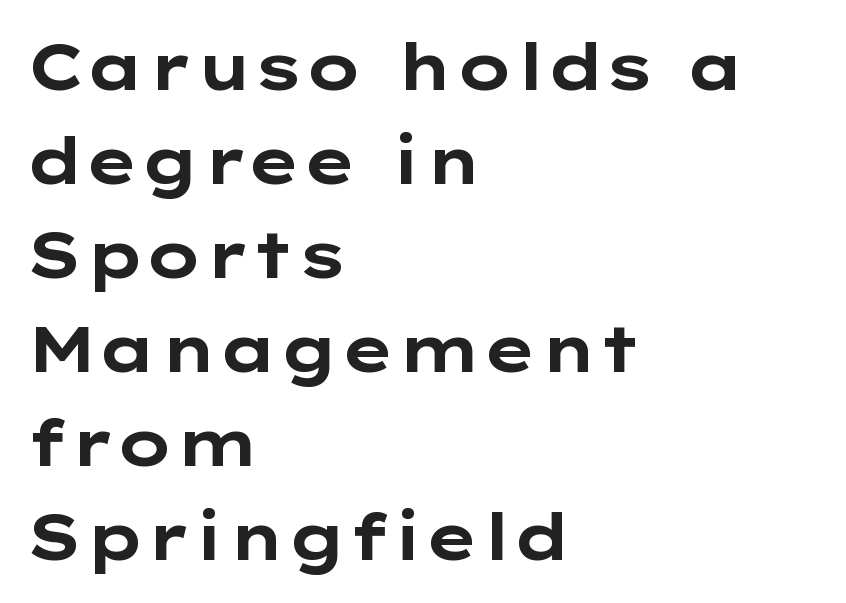
{"serif": "no", "italic": "no", "bold": "yes", "weight": "bold", "width": "wide", "stroke_contrast": "low", "x_height": "medium", "monospaced": "no", "underline": "no", "align": "left", "line_spacing": "normal", "line_spacing_ratio": 1.47, "letter_spacing": "normal", "letter_spacing_em": 0.0, "glyph_px": 64}
